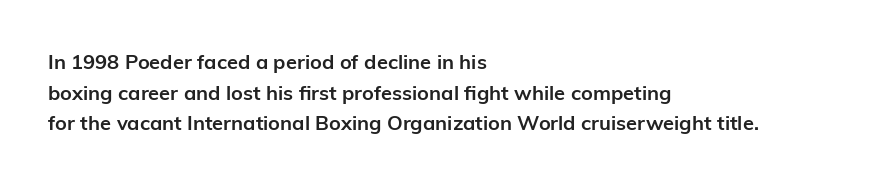
Underlining? Definitely not there. The paragraph has a hard left edge and a soft right edge. A typesetter would mark this as roman, not italic. What weight is shown? A full bold with thick strokes.
